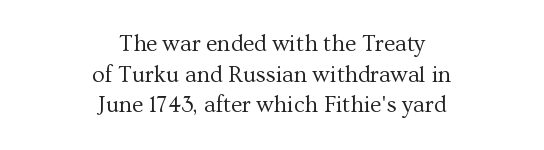
{"italic": "no", "bold": "no", "underline": "no", "align": "center", "line_spacing": "normal", "line_spacing_ratio": 1.33, "letter_spacing": "normal", "letter_spacing_em": 0.0, "glyph_px": 23}
